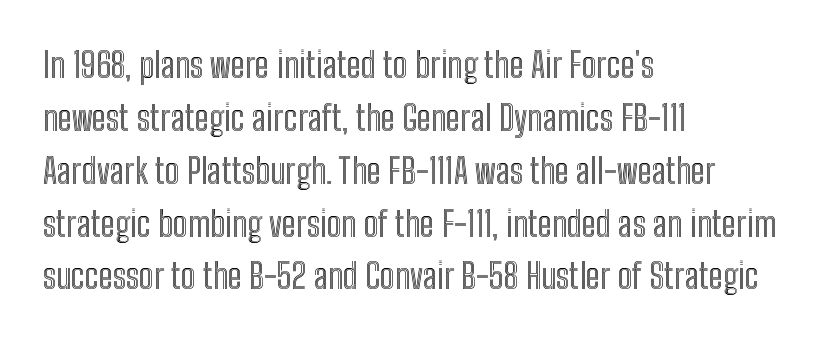
Q: Is the text italic (slanted)? A: No, it is upright.
Q: Is the text underlined? A: No.
Q: How is the paragraph aligned? A: Left-aligned.
Q: Is the spacing between letters normal or unusually wide? A: Normal.
Q: Is the spacing between lines tight, normal or loose? A: Normal.
Q: Width (condensed, normal, or wide)? A: Condensed.
Q: x-height? A: Medium.
Q: Monospaced? A: No.
